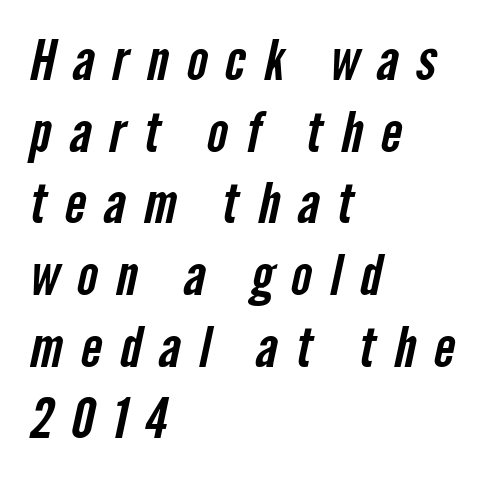
Tracking value appears strongly positive — letters spread wide. The passage is arranged the way most books set body copy — flush left. The zone under the glyphs is completely vacant. This sample has the flowing, uneven cadence of proportional lettering.
